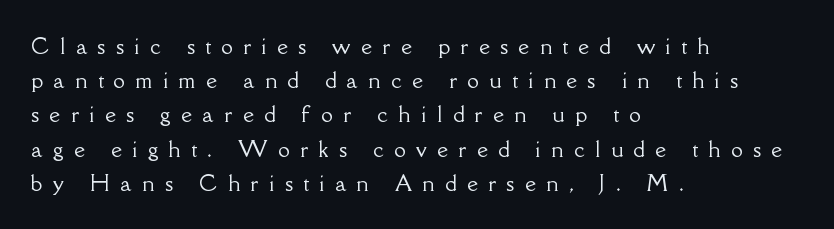
The image shows 21 px text type, upright; set left-aligned, normal line spacing (1.63x), unusually wide letter spacing (+0.5 em), not underlined.
